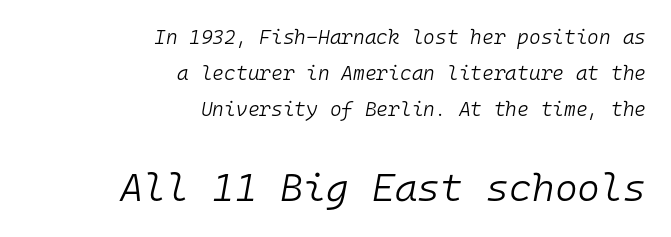
Underlining? Definitely not there. Looking at the ascenders, they clearly lean. Layout note: lines flush right. How are the letters spaced? Ordinarily, with no added tracking. The weight would be labelled regular, book, light, or lighter still.
